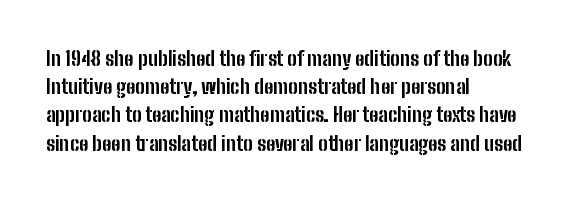
{"italic": "no", "bold": "yes", "underline": "no", "align": "left", "line_spacing": "normal", "line_spacing_ratio": 1.41, "letter_spacing": "normal", "letter_spacing_em": 0.0, "glyph_px": 20}
